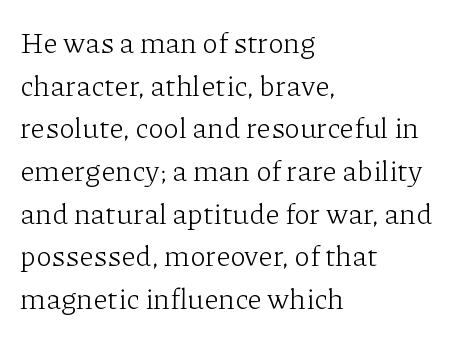
{"serif": "yes", "italic": "no", "bold": "no", "weight": "light", "width": "normal", "stroke_contrast": "low", "x_height": "medium", "monospaced": "no", "underline": "no", "align": "left", "line_spacing": "normal", "line_spacing_ratio": 1.47, "letter_spacing": "normal", "letter_spacing_em": 0.0, "glyph_px": 29}
